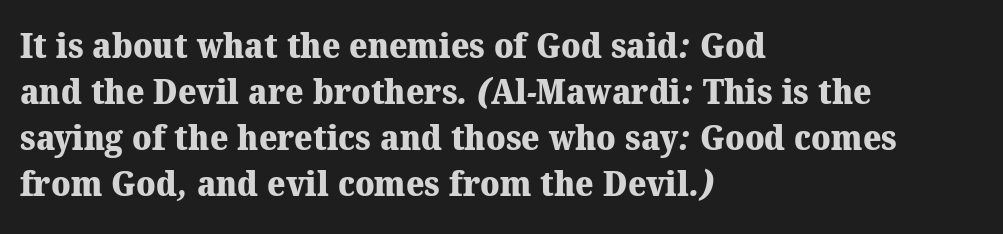
{"serif": "yes", "bold": "yes", "weight": "heavy", "width": "normal", "stroke_contrast": "medium", "x_height": "medium", "monospaced": "no", "underline": "no", "align": "left", "line_spacing": "normal", "line_spacing_ratio": 1.31, "letter_spacing": "normal", "letter_spacing_em": 0.0, "glyph_px": 35}
